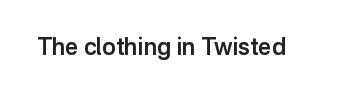
The image shows 23 px text type, upright; set normal letter spacing, not underlined.
